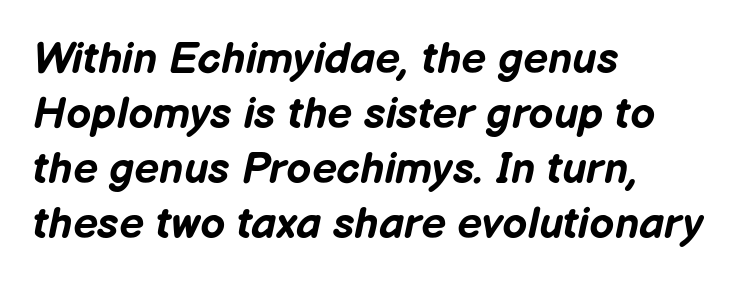
{"italic": "yes", "lean": "right", "slant_degrees": 12, "bold": "yes", "weight": "bold", "width": "normal", "stroke_contrast": "low", "x_height": "medium", "monospaced": "no", "underline": "no", "align": "left", "line_spacing": "normal", "line_spacing_ratio": 1.25, "letter_spacing": "normal", "letter_spacing_em": 0.0, "glyph_px": 44}
